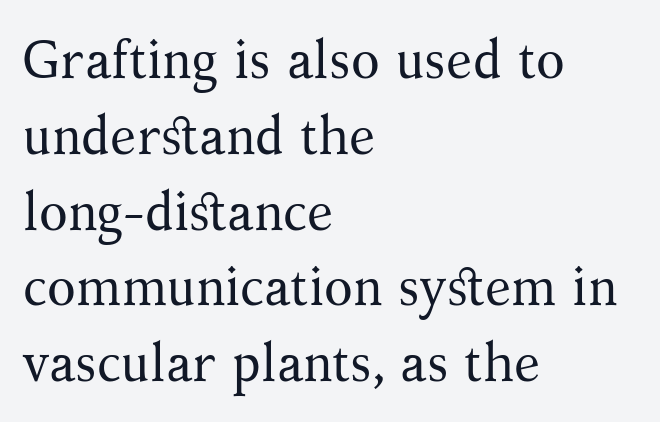
Q: Is the text bold? A: No.
Q: Is the text italic (slanted)? A: No, it is upright.
Q: Is the typeface a serif or a sans-serif typeface? A: Serif.
Q: Is the text underlined? A: No.
Q: How is the paragraph aligned? A: Left-aligned.
Q: Is the spacing between letters normal or unusually wide? A: Normal.
Q: Is the spacing between lines tight, normal or loose? A: Normal.
Q: Width (condensed, normal, or wide)? A: Normal.
Q: Stroke contrast? A: Medium.
Q: x-height? A: Medium.
Q: Monospaced? A: No.
